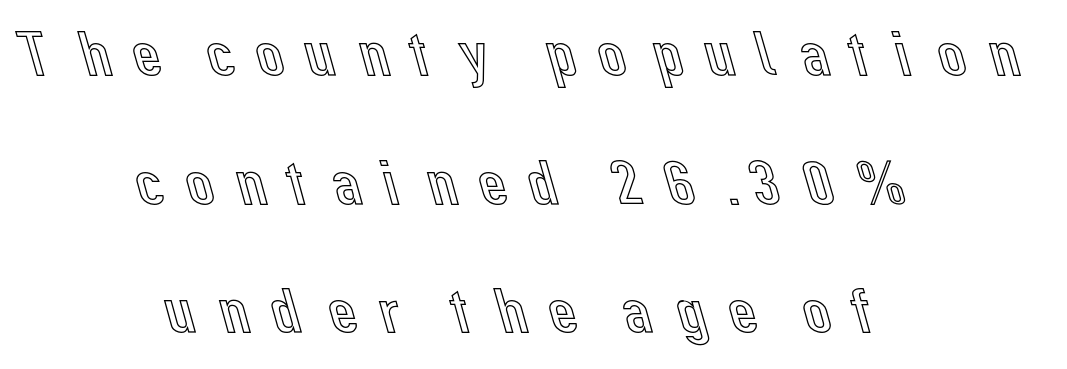
{"width": "normal", "x_height": "medium", "monospaced": "no", "underline": "no", "align": "center", "line_spacing": "loose", "line_spacing_ratio": 1.98, "letter_spacing": "wide", "letter_spacing_em": 0.22, "glyph_px": 65}
